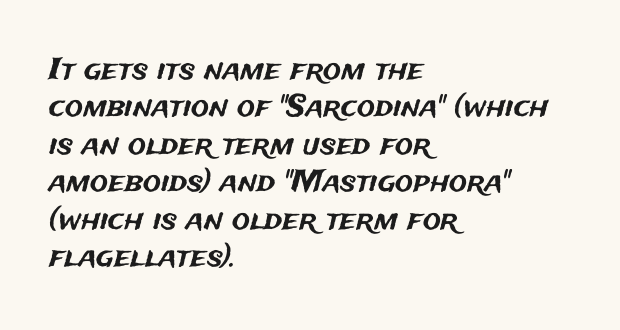
Q: Is the text italic (slanted)? A: Yes.
Q: Is the typeface a serif or a sans-serif typeface? A: Sans-serif.
Q: Is the text underlined? A: No.
Q: How is the paragraph aligned? A: Left-aligned.
Q: Is the spacing between letters normal or unusually wide? A: Normal.
Q: Is the spacing between lines tight, normal or loose? A: Normal.
Q: Width (condensed, normal, or wide)? A: Normal.
Q: Stroke contrast? A: Medium.
Q: x-height? A: Medium.
Q: Monospaced? A: No.
